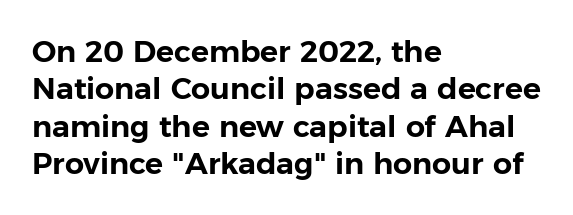
The image shows 30 px sans-serif type, upright; set left-aligned, normal line spacing (1.25x), normal letter spacing, not underlined; low stroke contrast and a medium x-height.
